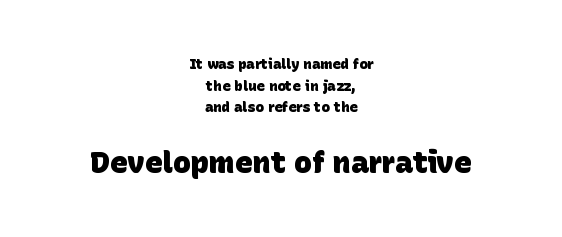
Q: Is the text bold? A: Yes.
Q: Is the typeface a serif or a sans-serif typeface? A: Sans-serif.
Q: Is the text underlined? A: No.
Q: How is the paragraph aligned? A: Centered.
Q: Is the spacing between letters normal or unusually wide? A: Normal.
Q: Is the spacing between lines tight, normal or loose? A: Normal.
Q: Which block of text is set in a larger size, the first (top) or the second (bottom)? A: The second (bottom) one.
Q: Width (condensed, normal, or wide)? A: Normal.
Q: Stroke contrast? A: Low.
Q: x-height? A: Large.
Q: Monospaced? A: No.
